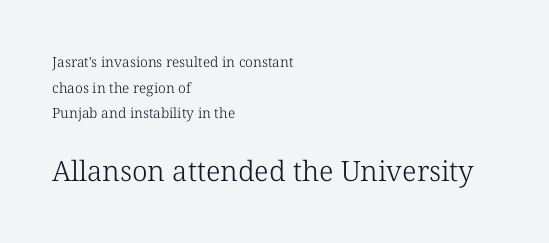
{"serif": "yes", "italic": "no", "bold": "no", "weight": "light", "width": "normal", "stroke_contrast": "low", "x_height": "medium", "monospaced": "no", "underline": "no", "align": "left", "line_spacing_ratio": 1.83, "letter_spacing": "normal", "letter_spacing_em": 0.0, "larger_block": "second", "size_ratio": 2.0, "glyph_px": 28}
